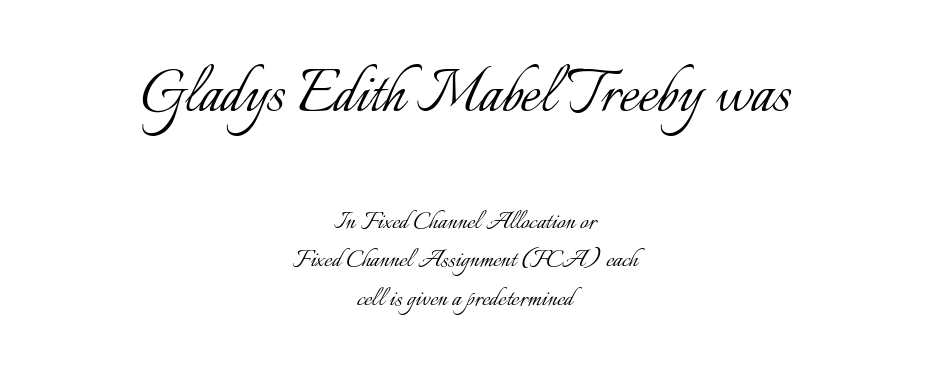
The compositor balanced each line on the midline. Vertical stems look standard width or narrower in stroke. Between one letter and the next there's only the usual sliver of space.
